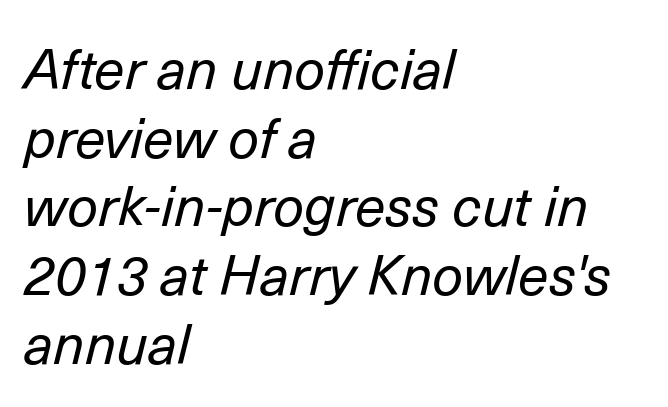
Q: Is the text bold? A: No.
Q: Is the text italic (slanted)? A: Yes, it leans right by about 14 degrees.
Q: Is the text underlined? A: No.
Q: How is the paragraph aligned? A: Left-aligned.
Q: Is the spacing between letters normal or unusually wide? A: Normal.
Q: Is the spacing between lines tight, normal or loose? A: Normal.
Q: Width (condensed, normal, or wide)? A: Normal.
Q: Stroke contrast? A: Low.
Q: x-height? A: Medium.
Q: Monospaced? A: No.
